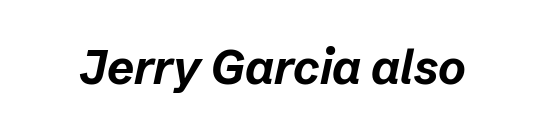
The rendering uses a bold face; every stroke is thick and dark. The line texture is even and compact thanks to regular tracking. Anything drawn beneath the words? Only blank space. A typesetter would call this proportional, since set widths differ per character. The font's italic variant was chosen for this text.
